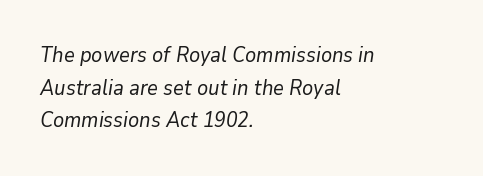
The image shows 21 px text type, italic (leaning right); set left-aligned, normal line spacing (1.55x), normal letter spacing, not underlined.
